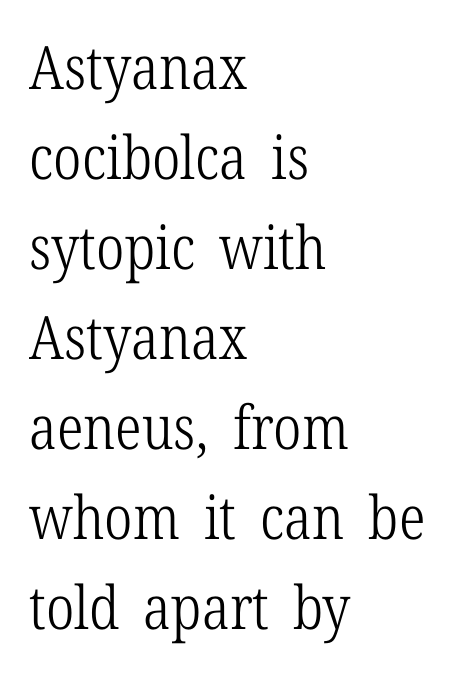
Q: Is the text bold? A: No.
Q: Is the text italic (slanted)? A: No, it is upright.
Q: Is the typeface a serif or a sans-serif typeface? A: Serif.
Q: Is the text underlined? A: No.
Q: How is the paragraph aligned? A: Left-aligned.
Q: Is the spacing between letters normal or unusually wide? A: Normal.
Q: Is the spacing between lines tight, normal or loose? A: Normal.
Q: Width (condensed, normal, or wide)? A: Condensed.
Q: Stroke contrast? A: Low.
Q: x-height? A: Medium.
Q: Monospaced? A: No.
